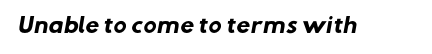
The image shows 20 px bold type; set normal letter spacing, not underlined.
